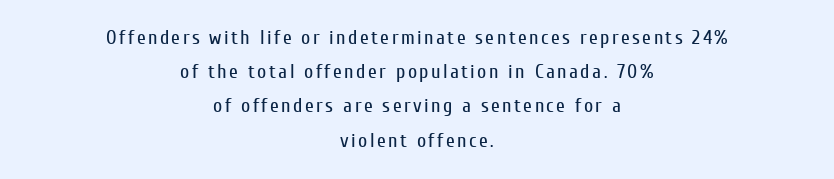
Q: Is the text bold? A: No.
Q: Is the text italic (slanted)? A: No, it is upright.
Q: Is the text underlined? A: No.
Q: How is the paragraph aligned? A: Centered.
